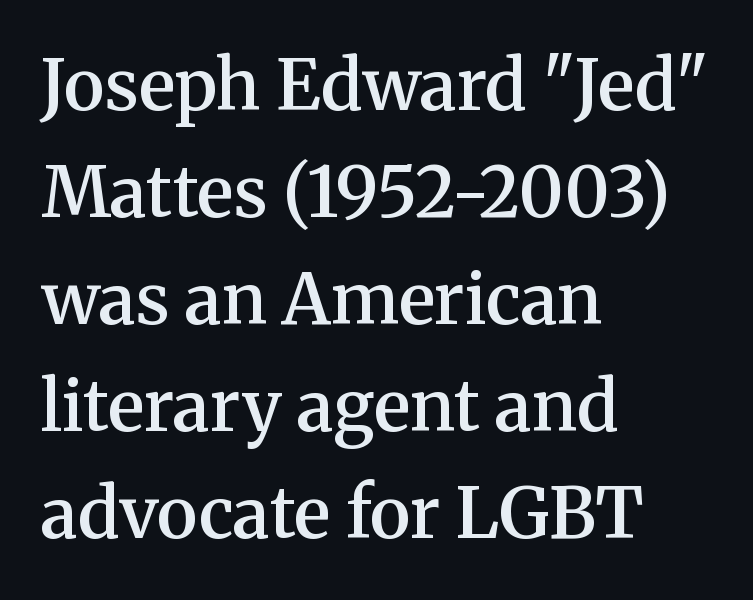
Character widths vary here, with narrow letters taking less room than wide ones. Whoever set this chose a conventional vertical rhythm. A semibold gives these letters moderate extra thickness, short of bold. When letters stand straight like this, we call the style roman or upright. In terms of letterspacing, this is plain default setting. Are there feet on the stems? There are — it's a serif.
